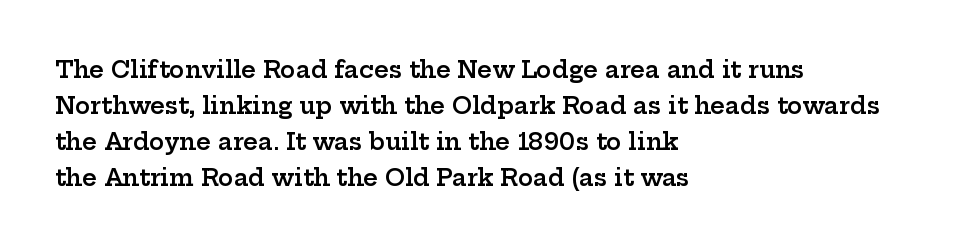
Visually the block forms a straight wall on the left and a jagged coastline on the right. Bold? Not quite — semibold, heavier than regular but stopping short. Horizontal bands of white between lines are of average thickness. Inter-character spacing is left at the font's built-in metrics.
